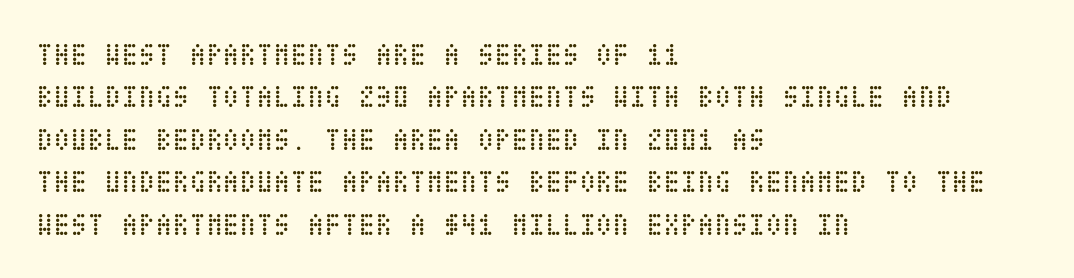
{"italic": "no", "bold": "no", "weight": "regular", "width": "condensed", "stroke_contrast": "low", "x_height": "large", "underline": "no", "align": "left", "line_spacing": "normal", "line_spacing_ratio": 1.37, "letter_spacing": "normal", "letter_spacing_em": 0.0, "glyph_px": 31}
